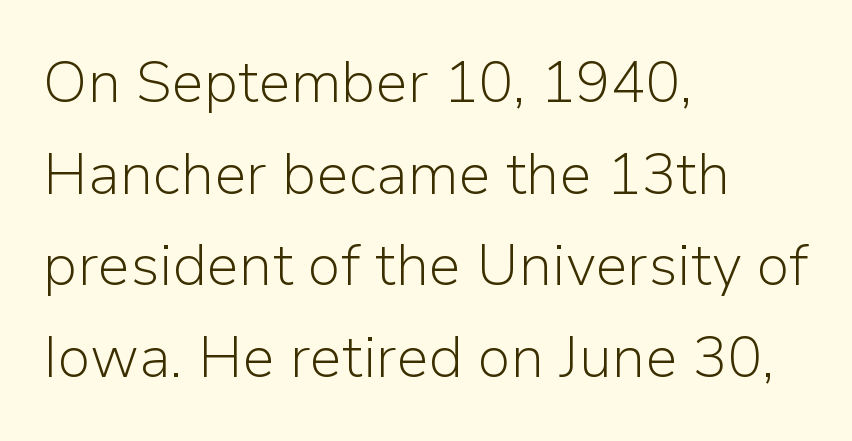
{"serif": "no", "italic": "no", "bold": "no", "weight": "light", "width": "normal", "stroke_contrast": "low", "x_height": "medium", "monospaced": "no", "underline": "no", "align": "left", "line_spacing": "normal", "line_spacing_ratio": 1.58, "letter_spacing": "normal", "letter_spacing_em": 0.0, "glyph_px": 58}
